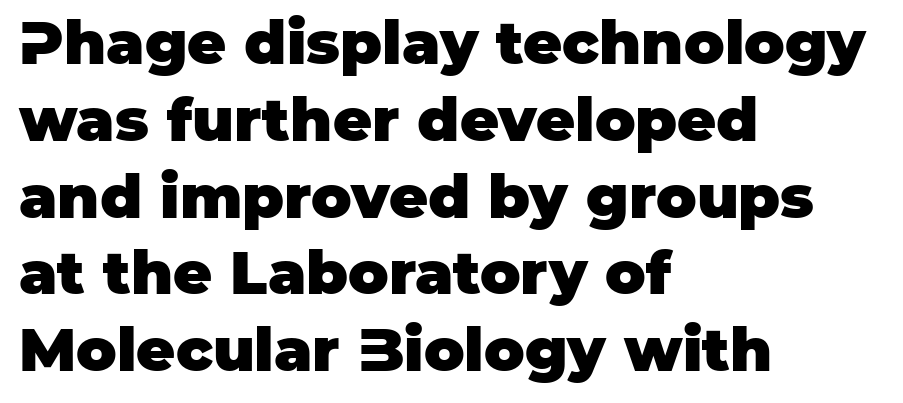
The image shows 60 px heavy sans-serif type, upright; set left-aligned, normal line spacing (1.28x), normal letter spacing, not underlined; low stroke contrast and a large x-height.
